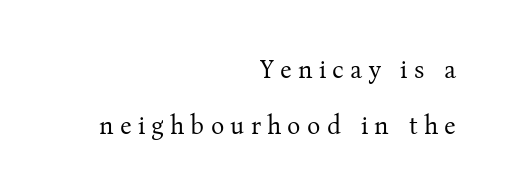
In terms of leading, this rendering errs on the spacious side. Casual observation: everything's shoved over to the right. Stroke mass is kept to a normal reading level or below. This rendering widens character spacing well past its baseline value. Nobody drew a line under any word here.
